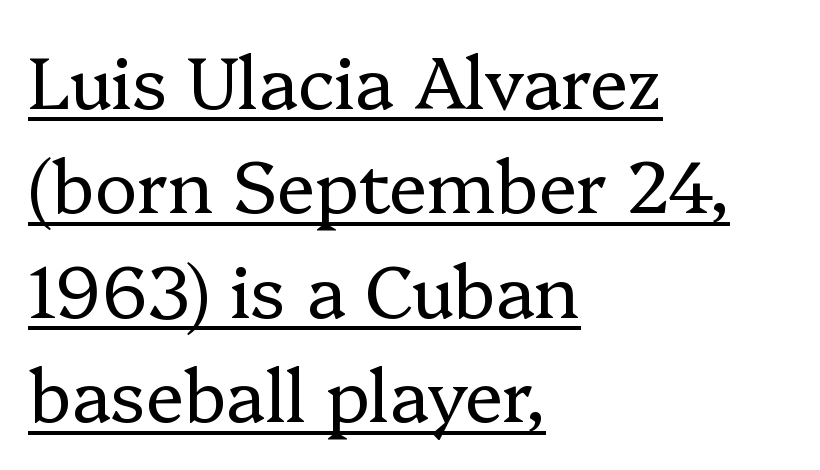
The image shows 72 px regular-weight serif type, upright; set left-aligned, normal line spacing (1.45x), normal letter spacing, underlined; low stroke contrast and a medium x-height.
